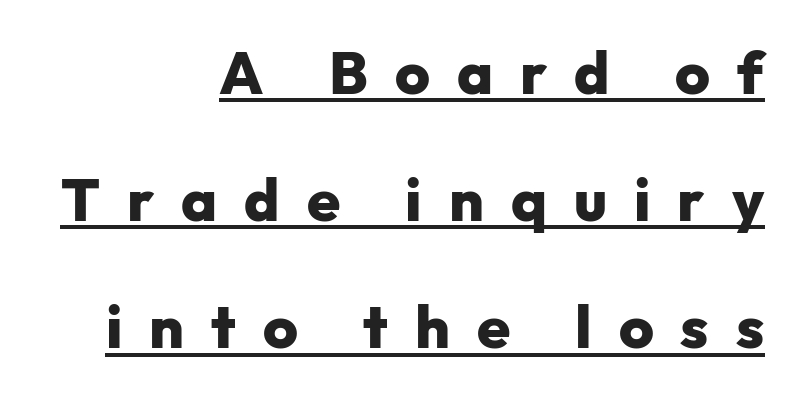
Q: Is the text bold? A: Yes.
Q: Is the text italic (slanted)? A: No, it is upright.
Q: Is the typeface a serif or a sans-serif typeface? A: Sans-serif.
Q: Is the text underlined? A: Yes.
Q: How is the paragraph aligned? A: Right-aligned.
Q: Is the spacing between letters normal or unusually wide? A: Unusually wide.
Q: Is the spacing between lines tight, normal or loose? A: Loose.
Q: Width (condensed, normal, or wide)? A: Normal.
Q: Stroke contrast? A: Low.
Q: x-height? A: Medium.
Q: Monospaced? A: No.
